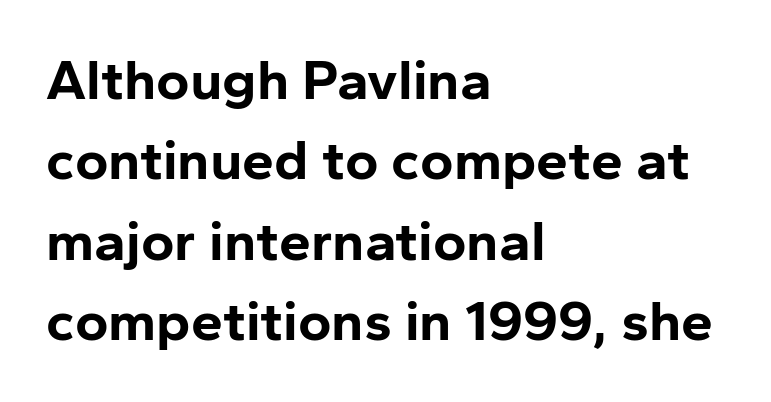
Q: Is the text bold? A: Yes.
Q: Is the text italic (slanted)? A: No, it is upright.
Q: Is the typeface a serif or a sans-serif typeface? A: Sans-serif.
Q: Is the text underlined? A: No.
Q: How is the paragraph aligned? A: Left-aligned.
Q: Is the spacing between letters normal or unusually wide? A: Normal.
Q: Is the spacing between lines tight, normal or loose? A: Normal.
Q: Width (condensed, normal, or wide)? A: Normal.
Q: Stroke contrast? A: Low.
Q: x-height? A: Medium.
Q: Monospaced? A: No.
